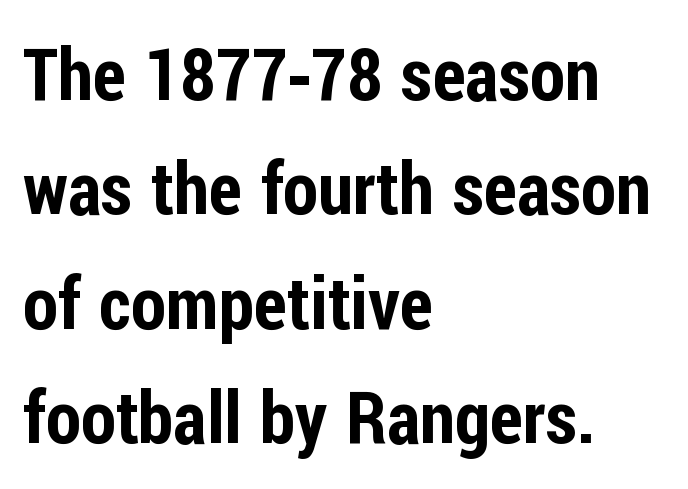
The gaps between neighbouring characters are ordinary and unremarkable. Where is the straight margin? On the left. Does the lettering tilt? It doesn't — this is upright. The gap between lines stays unmarked. The rendering uses natural spacing where letterforms have individual widths.
